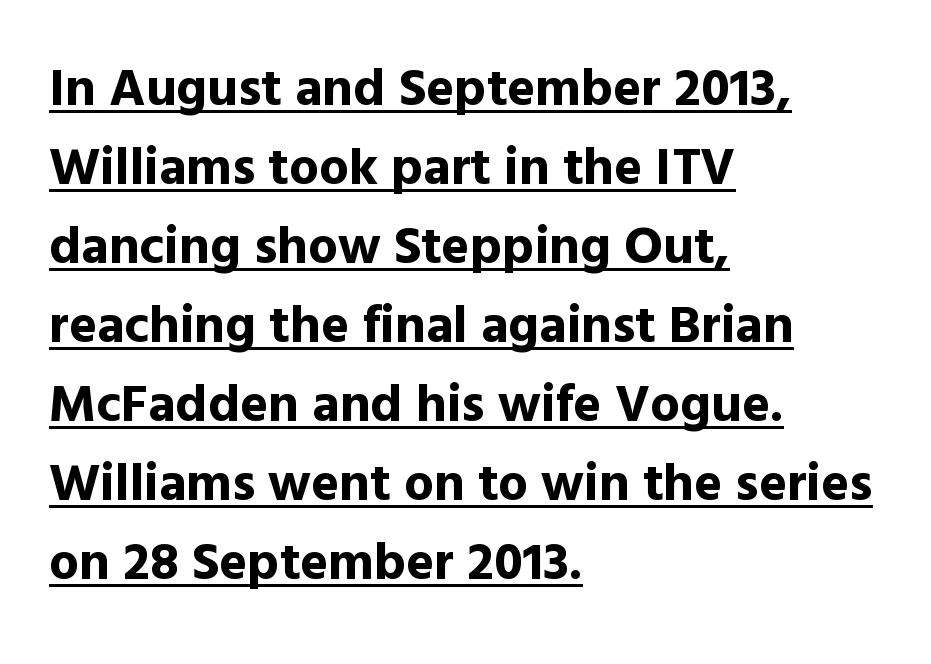
Q: Is the text bold? A: Yes.
Q: Is the text italic (slanted)? A: No, it is upright.
Q: Is the typeface a serif or a sans-serif typeface? A: Sans-serif.
Q: Is the text underlined? A: Yes.
Q: How is the paragraph aligned? A: Left-aligned.
Q: Is the spacing between letters normal or unusually wide? A: Normal.
Q: Is the spacing between lines tight, normal or loose? A: Normal.
Q: Width (condensed, normal, or wide)? A: Normal.
Q: x-height? A: Medium.
Q: Monospaced? A: No.
